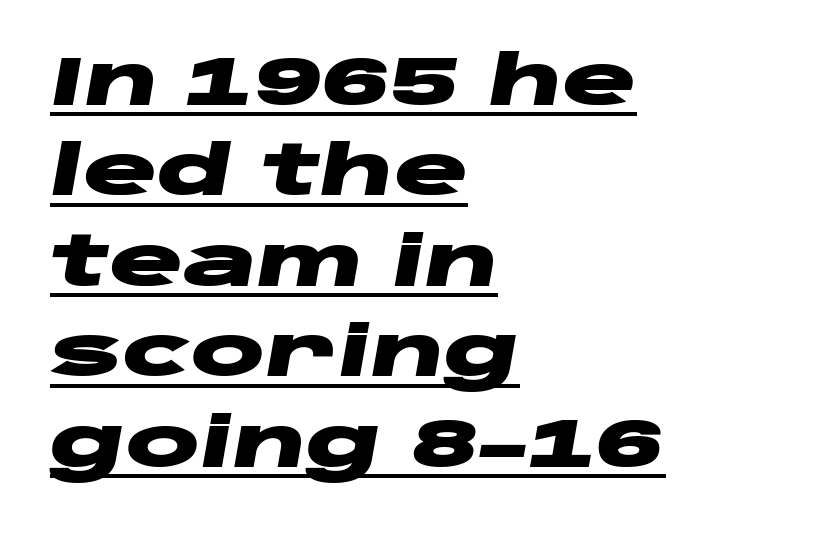
Honestly, the row spacing looks completely unremarkable. Compared with undecorated copy, this sample adds a rule below the words. The text block is weighted toward the left margin, trailing off unevenly rightward. On the weight axis this lands at bold, roughly 700. Spacing between characters is what you'd get straight out of the box.
